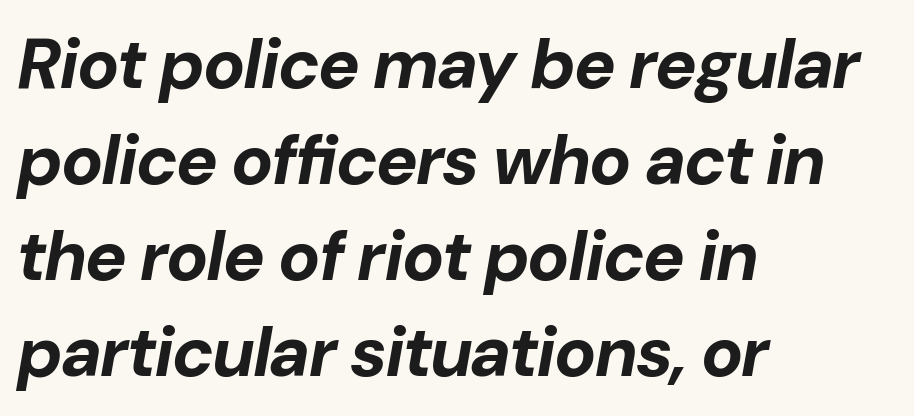
Q: Is the text bold? A: Yes.
Q: Is the text italic (slanted)? A: Yes, it leans right by about 10 degrees.
Q: Is the text underlined? A: No.
Q: How is the paragraph aligned? A: Left-aligned.
Q: Is the spacing between letters normal or unusually wide? A: Normal.
Q: Is the spacing between lines tight, normal or loose? A: Normal.
Q: Width (condensed, normal, or wide)? A: Normal.
Q: Stroke contrast? A: Low.
Q: x-height? A: Medium.
Q: Monospaced? A: No.
